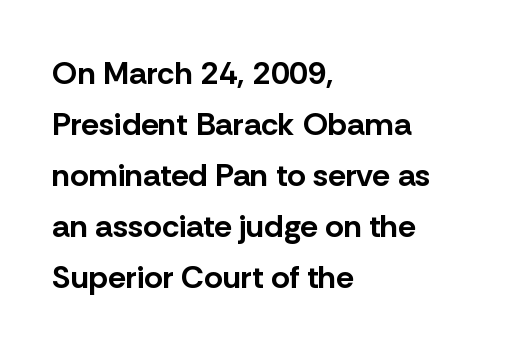
{"serif": "no", "italic": "no", "bold": "yes", "weight": "bold", "width": "normal", "stroke_contrast": "low", "x_height": "medium", "monospaced": "no", "underline": "no", "align": "left", "line_spacing": "normal", "line_spacing_ratio": 1.59, "letter_spacing": "normal", "letter_spacing_em": 0.0, "glyph_px": 32}
